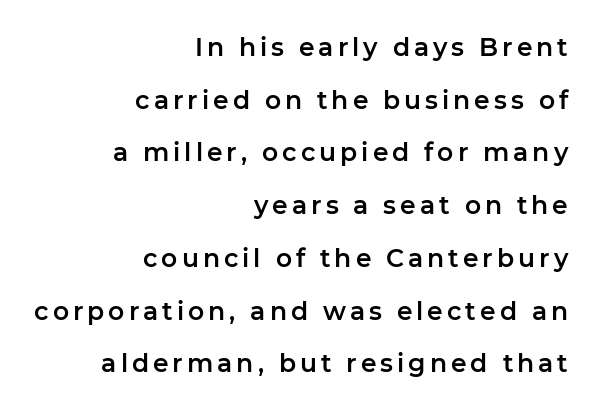
{"italic": "no", "underline": "no", "align": "right", "line_spacing": "loose", "line_spacing_ratio": 2.11, "glyph_px": 25}
